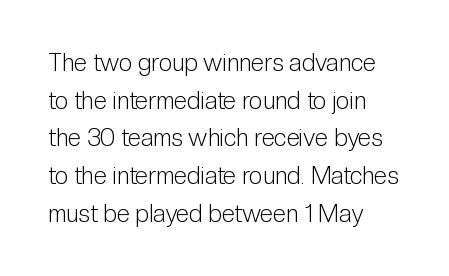
Q: Is the text bold? A: No.
Q: Is the text italic (slanted)? A: No, it is upright.
Q: Is the text underlined? A: No.
Q: How is the paragraph aligned? A: Left-aligned.
Q: Is the spacing between letters normal or unusually wide? A: Normal.
Q: Is the spacing between lines tight, normal or loose? A: Normal.
